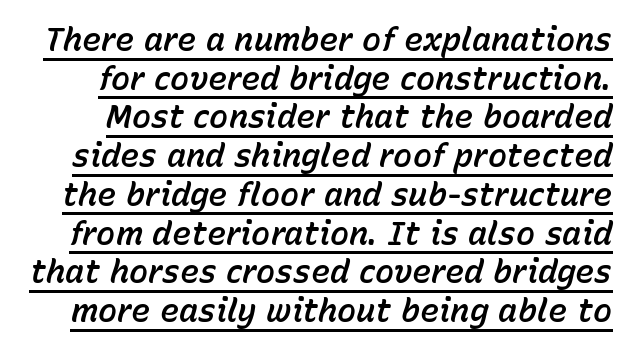
The image shows 32 px text type, italic (leaning right); set line spacing 1.21x, normal letter spacing, underlined; low stroke contrast and a medium x-height.
